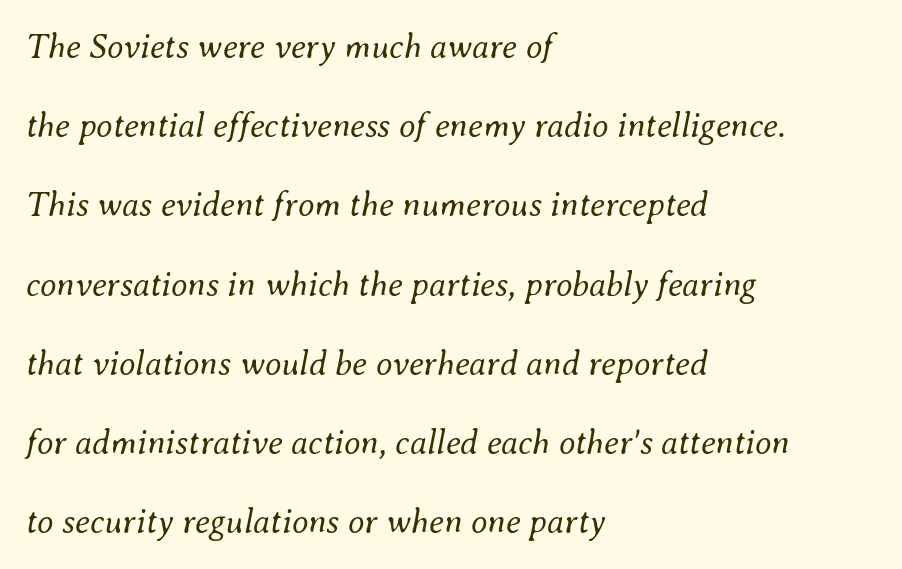
{"italic": "yes", "lean": "right", "slant_degrees": 8, "bold": "no", "weight": "regular", "width": "normal", "stroke_contrast": "medium", "x_height": "small", "monospaced": "no", "underline": "no", "align": "left", "line_spacing": "loose", "line_spacing_ratio": 2.33, "letter_spacing": "normal", "letter_spacing_em": 0.0, "glyph_px": 34}
